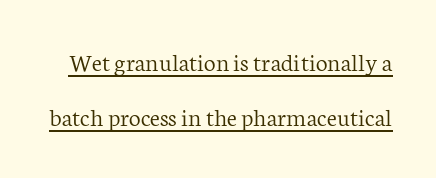
{"italic": "no", "bold": "no", "underline": "yes", "line_spacing": "loose", "line_spacing_ratio": 2.13, "letter_spacing": "normal", "letter_spacing_em": 0.0, "glyph_px": 26}
